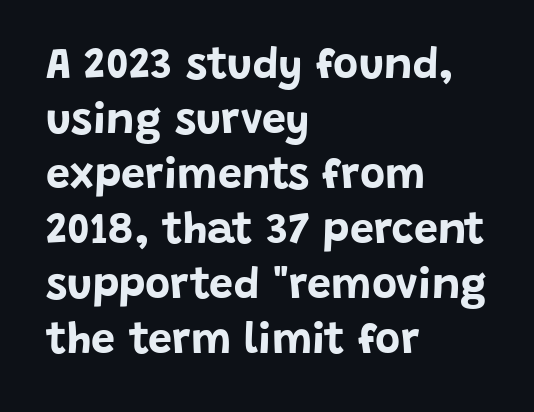
Are there feet on the stems? There aren't — it's a sans. Characters remain perfectly vertical along every line. Nobody touched the tracking dial on this one. Alignment: flush left. Descenders hang freely into open space.
